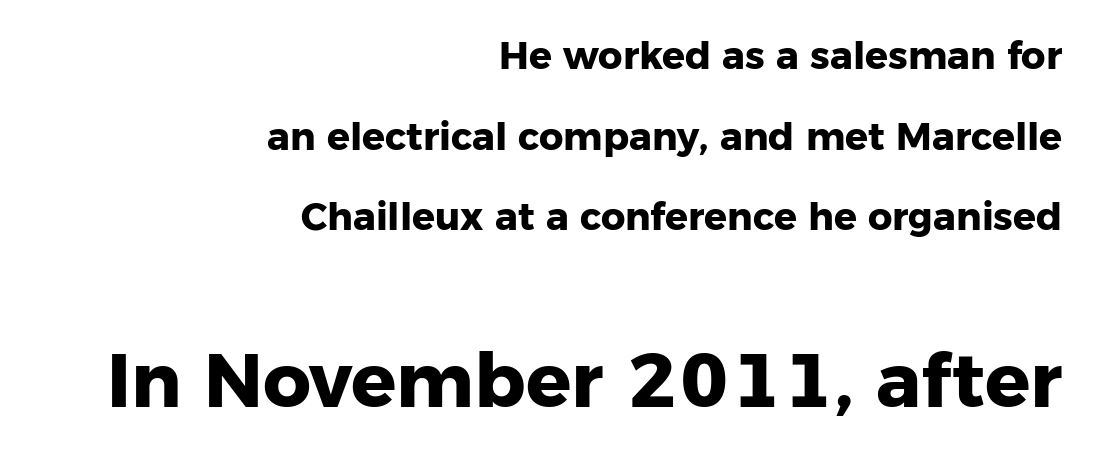
The image shows 75 px heavy sans-serif type, upright; set right-aligned, loose line spacing (2.12x), normal letter spacing, not underlined; the second (bottom) block is 1.97x larger; low stroke contrast and a medium x-height.
